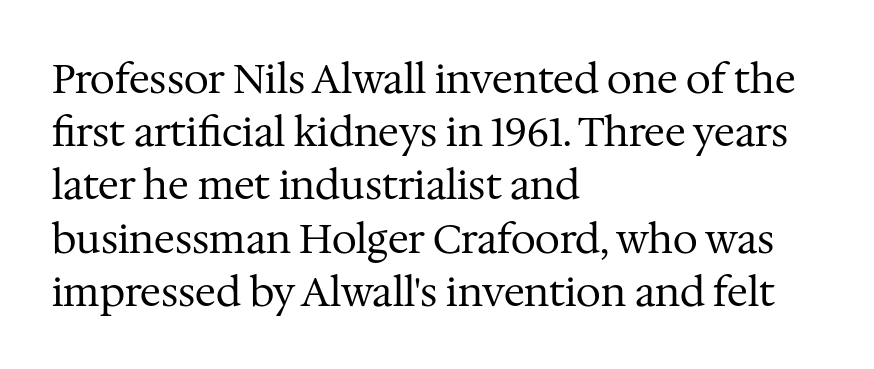
Q: Is the text bold? A: No.
Q: Is the text italic (slanted)? A: No, it is upright.
Q: Is the typeface a serif or a sans-serif typeface? A: Serif.
Q: Is the text underlined? A: No.
Q: How is the paragraph aligned? A: Left-aligned.
Q: Is the spacing between letters normal or unusually wide? A: Normal.
Q: Is the spacing between lines tight, normal or loose? A: Normal.
Q: Width (condensed, normal, or wide)? A: Normal.
Q: Stroke contrast? A: Medium.
Q: x-height? A: Medium.
Q: Monospaced? A: No.
